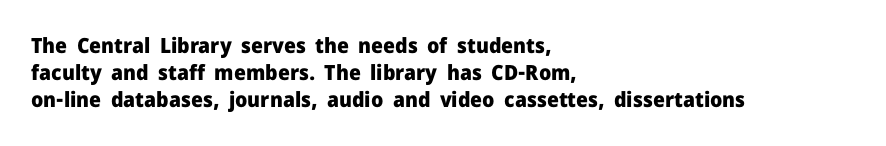
The image shows 21 px bold type, upright; set left-aligned, normal line spacing (1.29x), normal letter spacing, not underlined.
